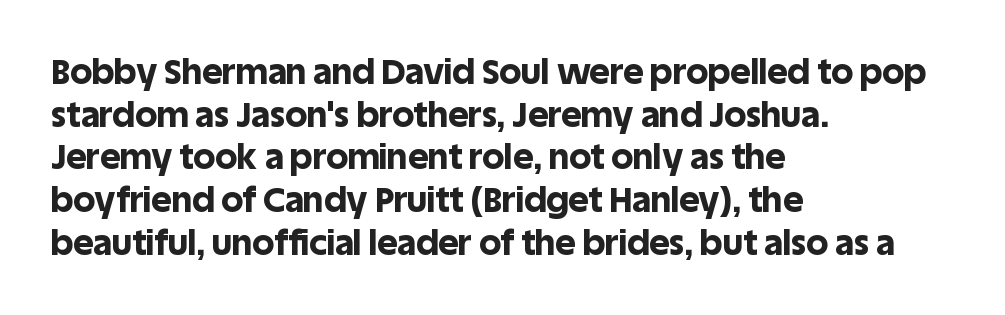
{"serif": "no", "italic": "no", "bold": "yes", "weight": "bold", "width": "normal", "x_height": "large", "monospaced": "no", "underline": "no", "align": "left", "line_spacing_ratio": 1.22, "letter_spacing": "normal", "letter_spacing_em": 0.0, "glyph_px": 35}
